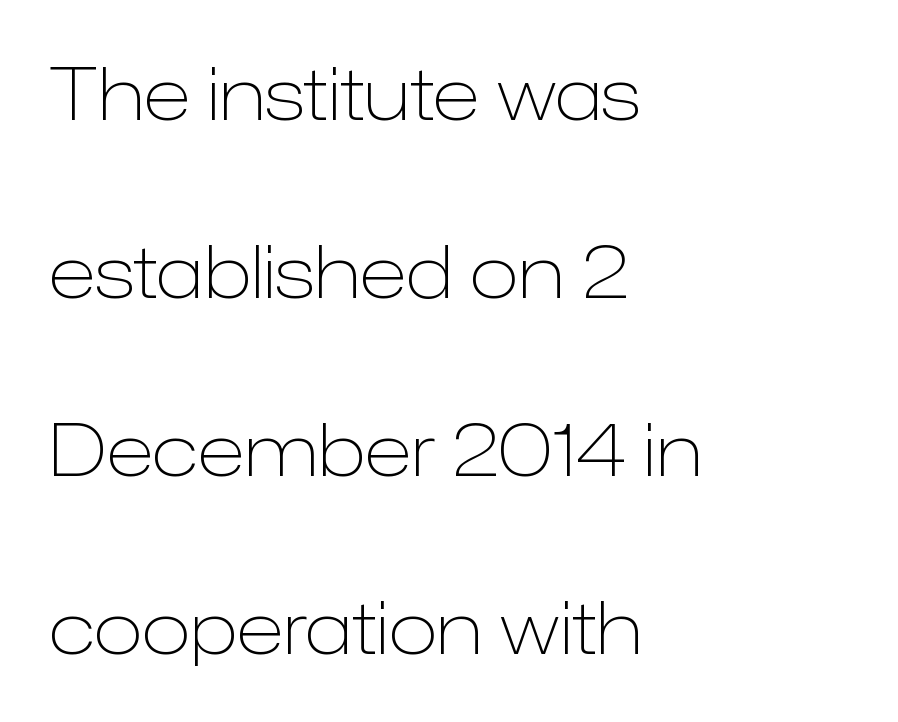
A classic flush-left, rag-right setting is used for this passage. Think of a printed novel: that variable character pitch is what you see here. No heavy texture on the line: the type isn't bold. These lines are composed in type without serifs. Nope, not italic — everything's standing straight. Reading down the column, the eye jumps a long way to each next line.
